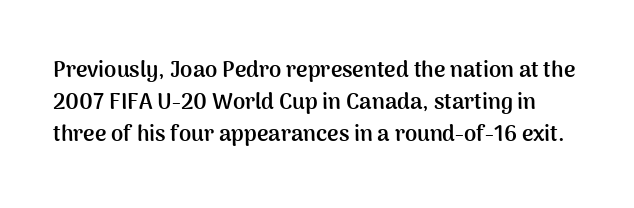
The image shows 22 px bold type, upright; set normal line spacing (1.46x), normal letter spacing, not underlined.
